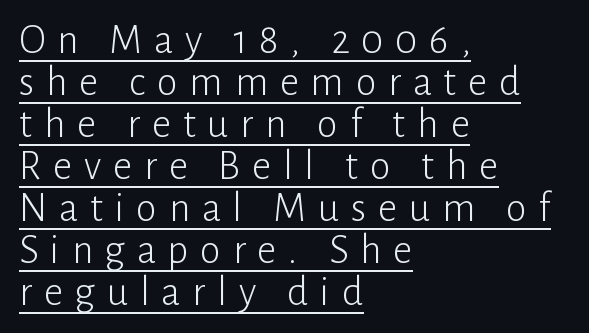
{"serif": "no", "italic": "no", "bold": "no", "weight": "light", "width": "normal", "stroke_contrast": "low", "x_height": "medium", "monospaced": "no", "underline": "yes", "align": "left", "line_spacing": "tight", "line_spacing_ratio": 1.0, "letter_spacing": "wide", "letter_spacing_em": 0.28, "glyph_px": 42}
